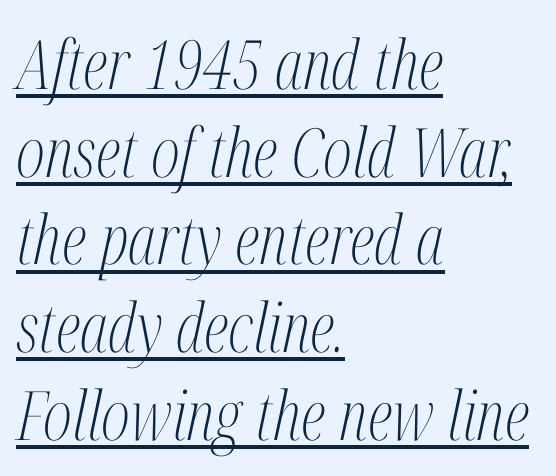
You could not count columns in this text — the font is proportionally spaced. Baseline-to-baseline distance is the conventional proportion of letter height. The paragraph shown leans on its left margin. Short note: letters normally spaced. Looks like someone drew a line under every word here. The rendering applies a slant to the glyphs.
